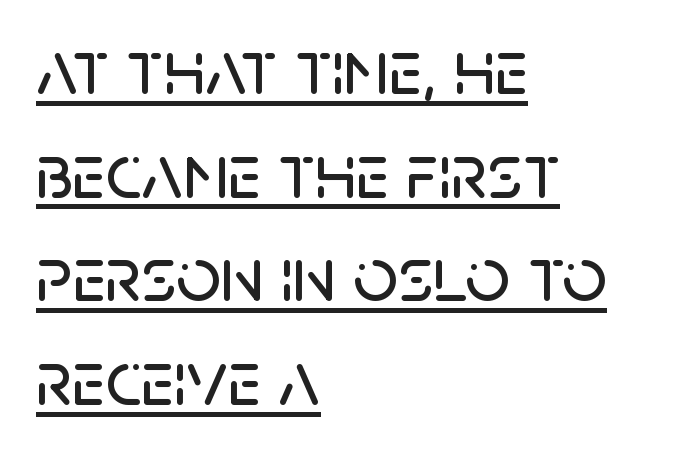
Q: Is the text italic (slanted)? A: No, it is upright.
Q: Is the typeface a serif or a sans-serif typeface? A: Sans-serif.
Q: Is the text underlined? A: Yes.
Q: How is the paragraph aligned? A: Left-aligned.
Q: Is the spacing between letters normal or unusually wide? A: Normal.
Q: Is the spacing between lines tight, normal or loose? A: Normal.
Q: Width (condensed, normal, or wide)? A: Normal.
Q: Stroke contrast? A: Low.
Q: x-height? A: Large.
Q: Monospaced? A: No.
